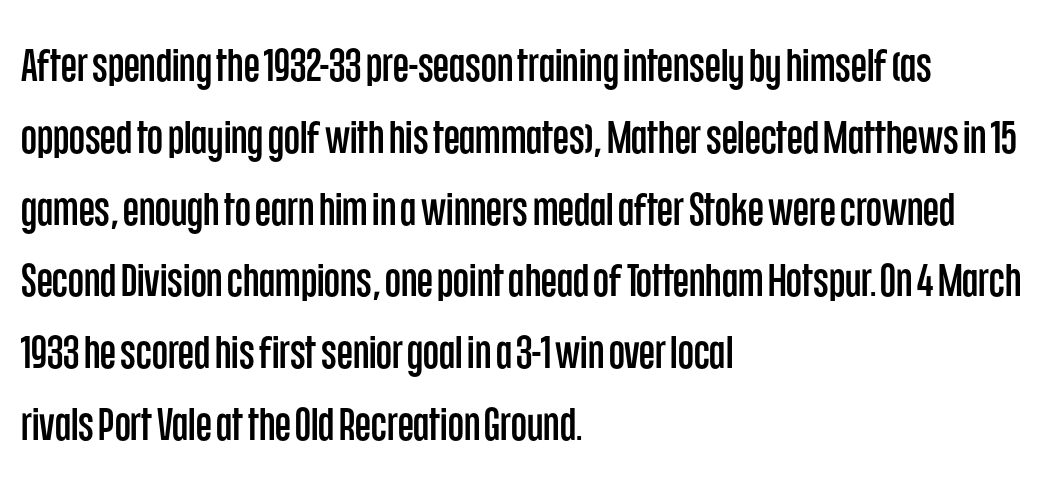
The image shows 46 px condensed sans-serif type, upright; set left-aligned, normal line spacing (1.56x), normal letter spacing, not underlined; low stroke contrast and a large x-height.
